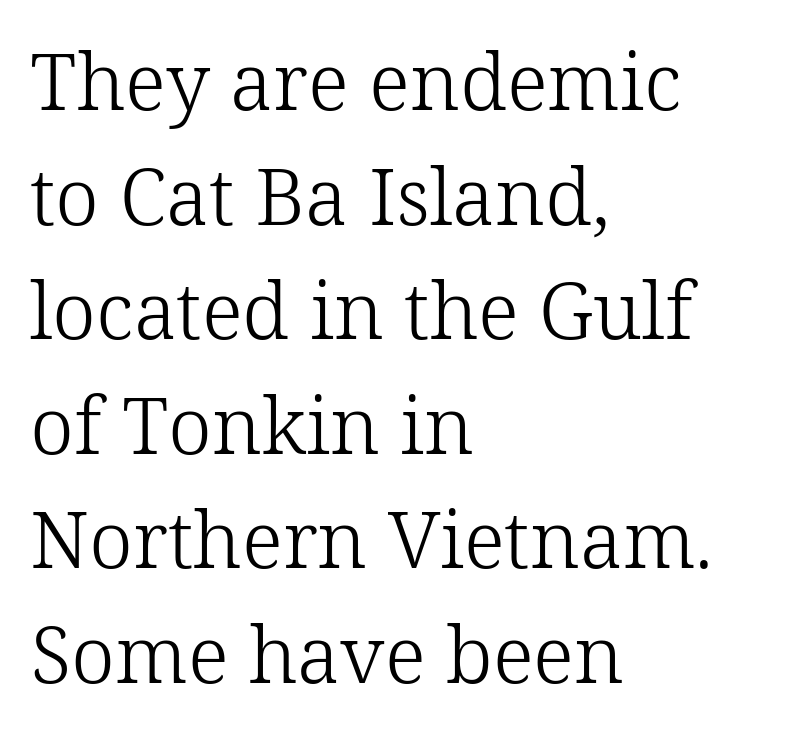
A roman cut, with each character standing at attention. The setting favours the left margin, as ordinary paragraphs usually do. What's the leading like? Ordinary, nothing unusual. Yep, those are serifs on the letters.
